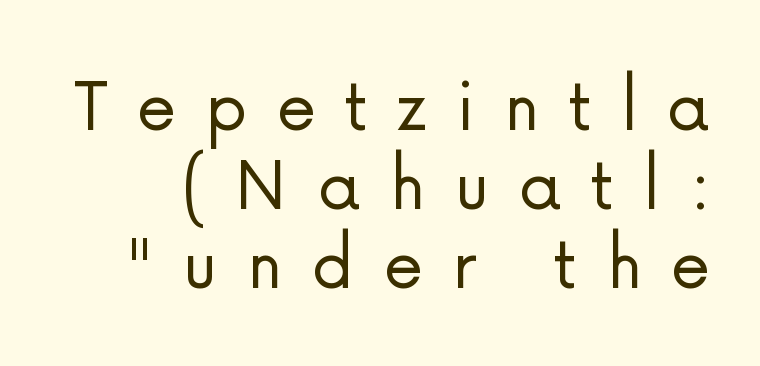
Q: Is the text bold? A: No.
Q: Is the text italic (slanted)? A: No, it is upright.
Q: Is the typeface a serif or a sans-serif typeface? A: Sans-serif.
Q: Is the text underlined? A: No.
Q: Is the spacing between letters normal or unusually wide? A: Unusually wide.
Q: Is the spacing between lines tight, normal or loose? A: Tight.
Q: Width (condensed, normal, or wide)? A: Normal.
Q: Stroke contrast? A: Low.
Q: x-height? A: Medium.
Q: Monospaced? A: No.
